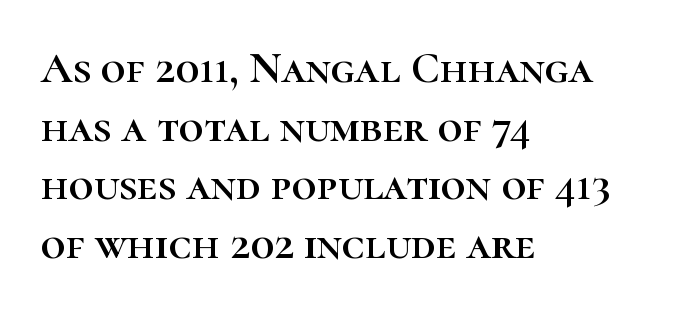
{"italic": "no", "width": "normal", "stroke_contrast": "high", "x_height": "medium", "monospaced": "no", "underline": "no", "align": "left", "line_spacing": "normal", "line_spacing_ratio": 1.33, "letter_spacing": "normal", "letter_spacing_em": 0.0, "glyph_px": 44}
